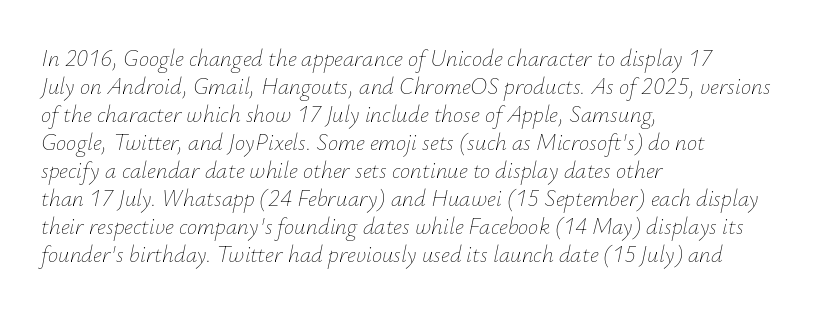
Q: Is the text bold? A: No.
Q: Is the text italic (slanted)? A: Yes, it leans right by about 12 degrees.
Q: Is the text underlined? A: No.
Q: How is the paragraph aligned? A: Left-aligned.
Q: Is the spacing between letters normal or unusually wide? A: Normal.
